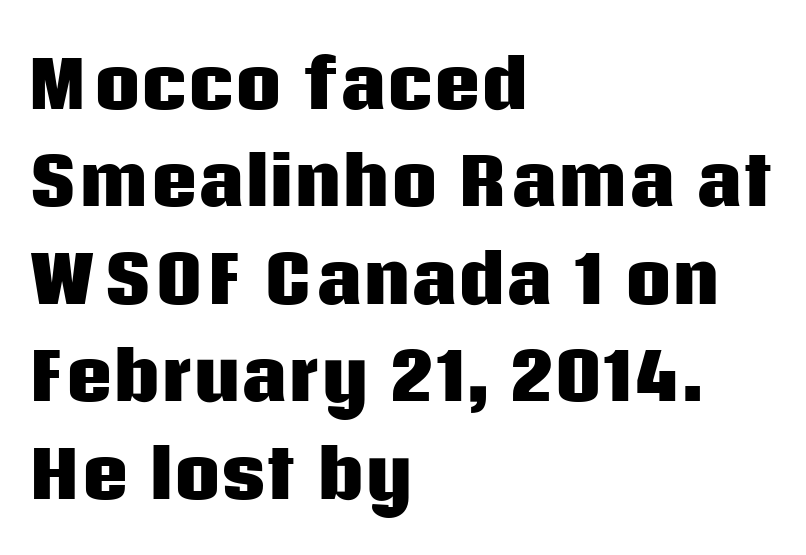
Regarding serifs, this sample does without them. Whoever set this chose a conventional vertical rhythm. Unlike italic type, these characters show no tilt at all. Here the designer chose a conventional face with non-uniform glyph widths. Is the letter spacing exaggerated? No — it looks like the ordinary default.
